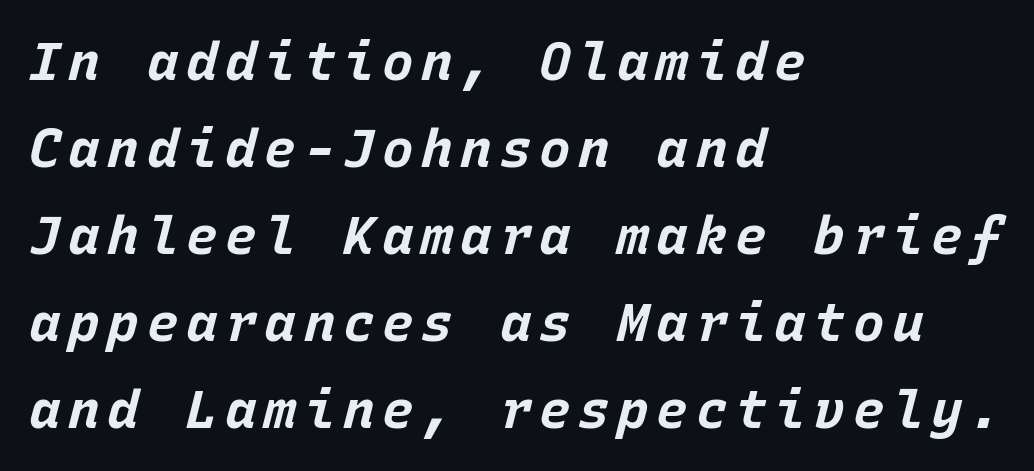
{"italic": "yes", "lean": "right", "slant_degrees": 15, "bold": "yes", "weight": "bold", "width": "normal", "stroke_contrast": "low", "x_height": "large", "monospaced": "yes", "underline": "no", "align": "left", "line_spacing": "normal", "line_spacing_ratio": 1.64, "glyph_px": 53}
